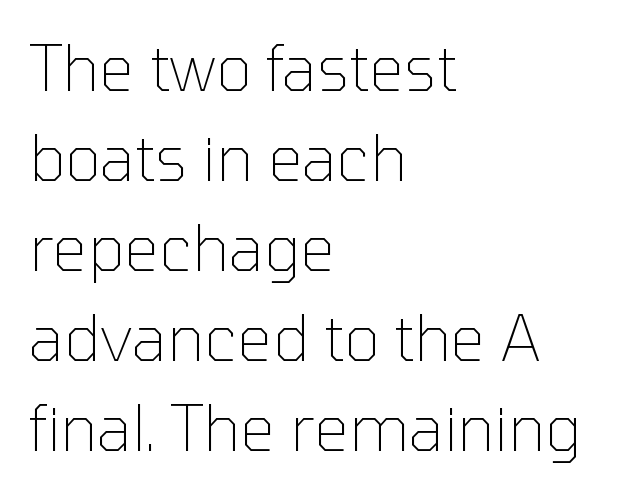
You could not count columns in this text — the font is proportionally spaced. It's the straight-up-and-down kind of type. Glance below the letters and you will spot only blank space. Vertically, the passage feels balanced, rows spaced as you'd expect.
